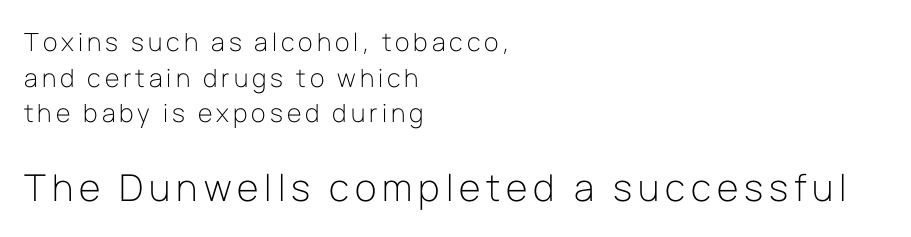
{"serif": "no", "italic": "no", "bold": "no", "weight": "light", "width": "normal", "stroke_contrast": "low", "x_height": "medium", "monospaced": "no", "underline": "no", "align": "left", "line_spacing": "normal", "line_spacing_ratio": 1.43, "larger_block": "second", "size_ratio": 1.48, "glyph_px": 37}
